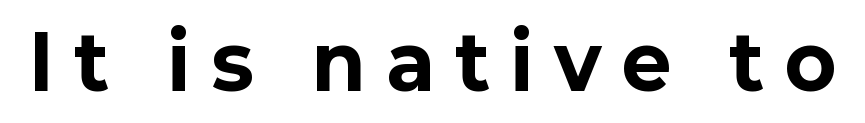
Q: Is the text bold? A: Yes.
Q: Is the text italic (slanted)? A: No, it is upright.
Q: Is the typeface a serif or a sans-serif typeface? A: Sans-serif.
Q: Is the text underlined? A: No.
Q: Is the spacing between letters normal or unusually wide? A: Unusually wide.
Q: Width (condensed, normal, or wide)? A: Normal.
Q: Stroke contrast? A: Low.
Q: x-height? A: Medium.
Q: Monospaced? A: No.
